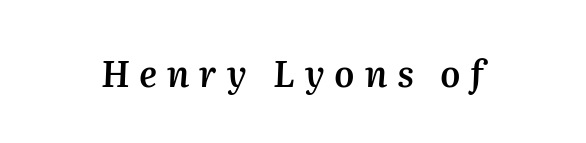
The rendering uses natural spacing where letterforms have individual widths. It's the slanting kind of type. These lines carry some extra weight — a demibold, not a full bold. Decoration check: the copy has no underline. What stands out about the letter spacing? Its width — letters are far apart.
